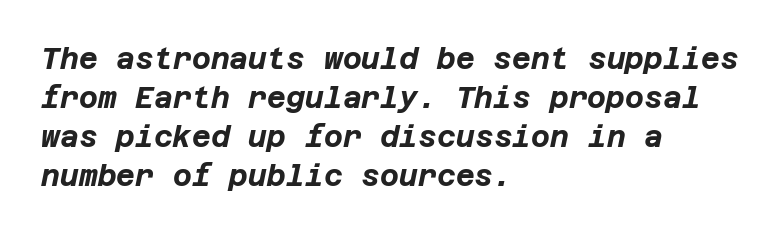
Q: Is the text bold? A: Yes.
Q: Is the text italic (slanted)? A: Yes, it leans right by about 12 degrees.
Q: Is the text underlined? A: No.
Q: How is the paragraph aligned? A: Left-aligned.
Q: Is the spacing between letters normal or unusually wide? A: Normal.
Q: Is the spacing between lines tight, normal or loose? A: Normal.
Q: Width (condensed, normal, or wide)? A: Normal.
Q: Stroke contrast? A: Low.
Q: x-height? A: Large.
